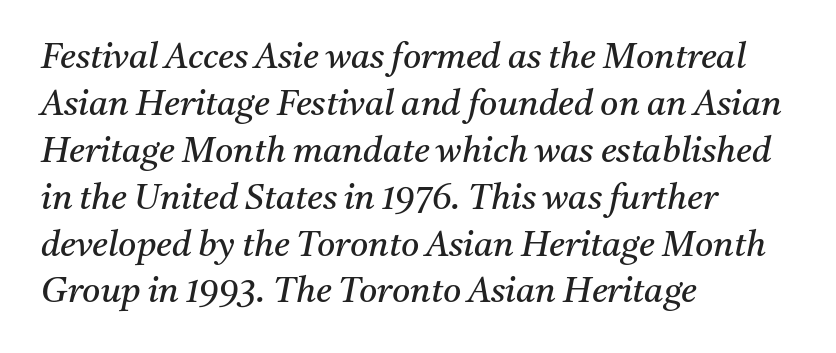
{"serif": "yes", "italic": "yes", "lean": "right", "slant_degrees": 11, "bold": "no", "weight": "regular", "width": "normal", "stroke_contrast": "medium", "x_height": "medium", "monospaced": "no", "underline": "no", "align": "left", "line_spacing": "normal", "line_spacing_ratio": 1.34, "letter_spacing": "normal", "letter_spacing_em": 0.0, "glyph_px": 35}
